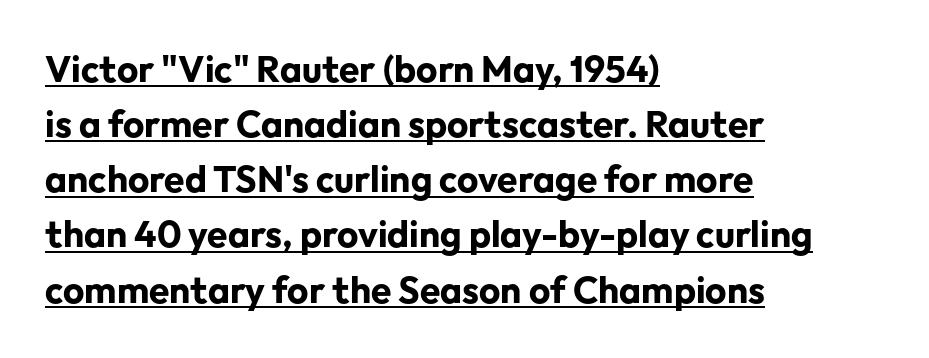
{"serif": "no", "italic": "no", "bold": "yes", "weight": "bold", "width": "normal", "stroke_contrast": "low", "x_height": "medium", "monospaced": "no", "underline": "yes", "align": "left", "line_spacing": "normal", "line_spacing_ratio": 1.49, "letter_spacing": "normal", "letter_spacing_em": 0.0, "glyph_px": 37}
